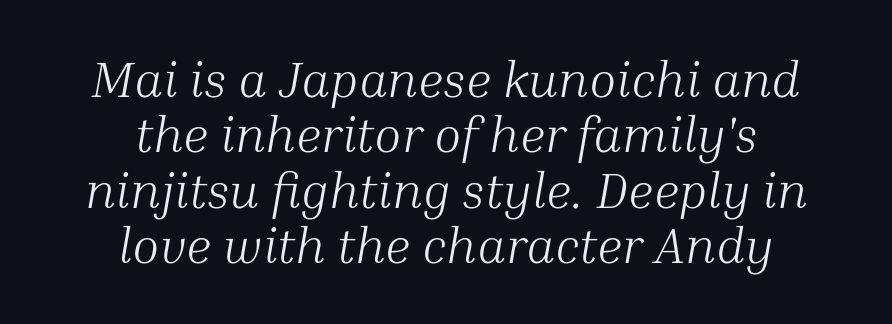
Which margin do the lines hug? Neither — every line sits in the middle. Each letter's strokes conclude with small projecting serifs. The rendering uses natural spacing where letterforms have individual widths. Letter spacing: default. Check the space under the baseline: it is left empty.
